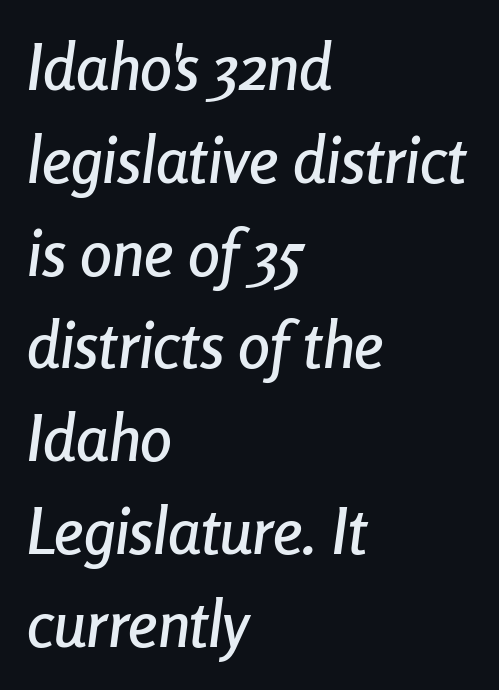
The image shows 64 px condensed type, italic (leaning right); set left-aligned, normal line spacing (1.45x), normal letter spacing, not underlined; low stroke contrast and a medium x-height.
